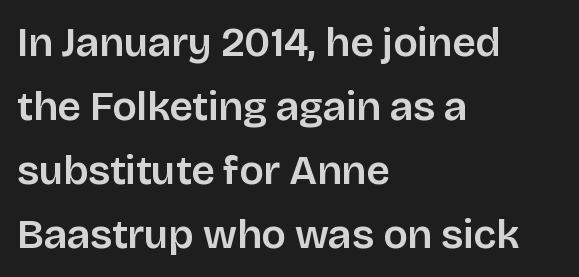
Q: Is the text italic (slanted)? A: No, it is upright.
Q: Is the typeface a serif or a sans-serif typeface? A: Sans-serif.
Q: Is the text underlined? A: No.
Q: How is the paragraph aligned? A: Left-aligned.
Q: Is the spacing between letters normal or unusually wide? A: Normal.
Q: Is the spacing between lines tight, normal or loose? A: Normal.
Q: Width (condensed, normal, or wide)? A: Normal.
Q: Stroke contrast? A: Low.
Q: x-height? A: Large.
Q: Monospaced? A: No.
